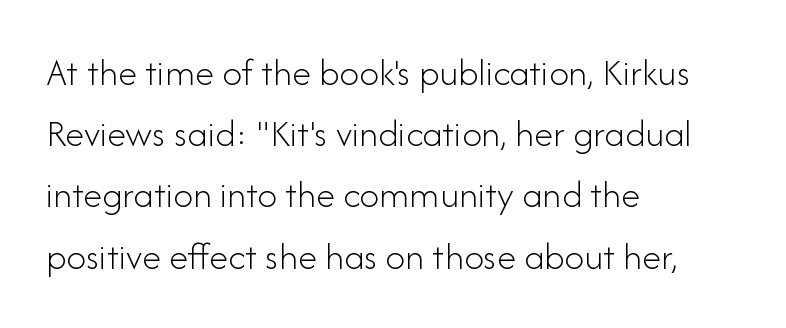
Q: Is the text bold? A: No.
Q: Is the text italic (slanted)? A: No, it is upright.
Q: Is the typeface a serif or a sans-serif typeface? A: Sans-serif.
Q: Is the text underlined? A: No.
Q: How is the paragraph aligned? A: Left-aligned.
Q: Is the spacing between letters normal or unusually wide? A: Normal.
Q: Is the spacing between lines tight, normal or loose? A: Normal.
Q: Width (condensed, normal, or wide)? A: Normal.
Q: Stroke contrast? A: Low.
Q: x-height? A: Small.
Q: Monospaced? A: No.
